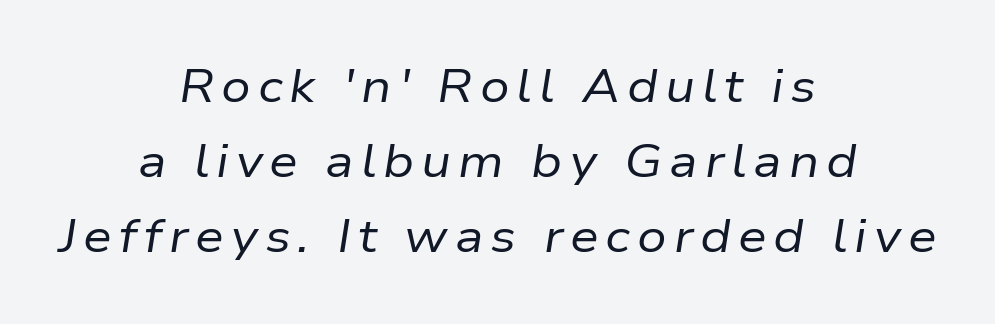
The image shows 46 px regular-weight type, italic (leaning right); set centered, normal line spacing (1.63x), not underlined; low stroke contrast and a medium x-height.
